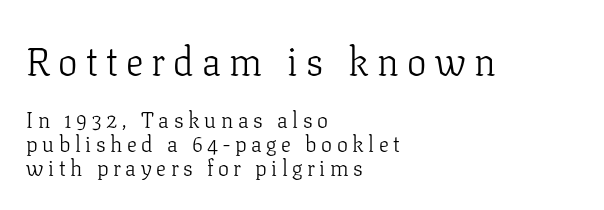
{"serif": "yes", "italic": "no", "bold": "no", "weight": "light", "width": "normal", "stroke_contrast": "low", "x_height": "medium", "monospaced": "no", "underline": "no", "align": "left", "line_spacing": "tight", "line_spacing_ratio": 1.1, "letter_spacing": "wide", "letter_spacing_em": 0.21, "larger_block": "first", "size_ratio": 1.77, "glyph_px": 39}
